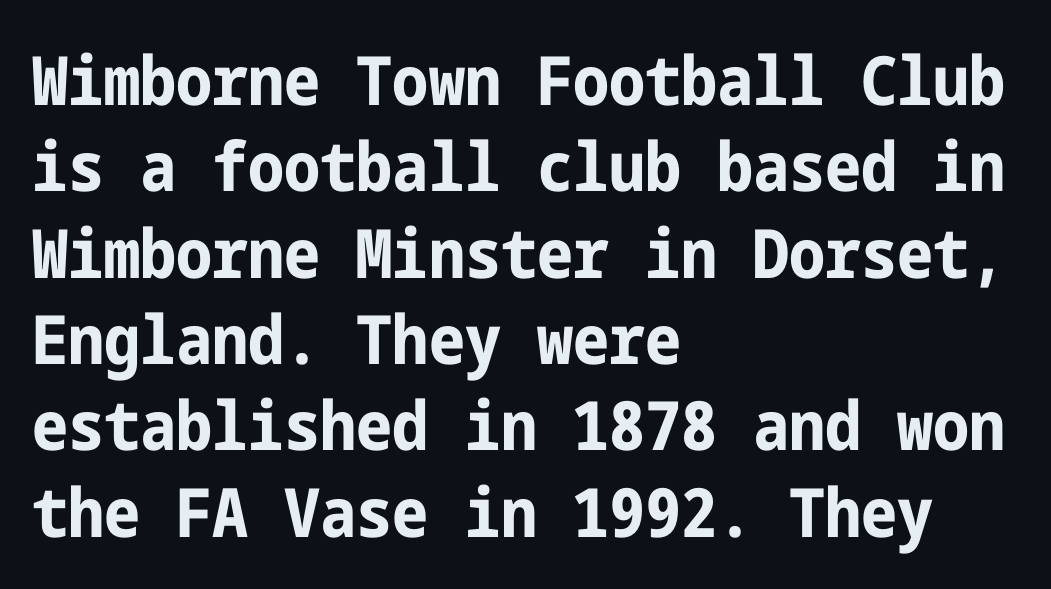
{"serif": "no", "italic": "no", "bold": "yes", "weight": "bold", "width": "condensed", "stroke_contrast": "low", "x_height": "medium", "underline": "no", "align": "left", "line_spacing": "normal", "line_spacing_ratio": 1.27, "letter_spacing": "normal", "letter_spacing_em": 0.0, "glyph_px": 68}
